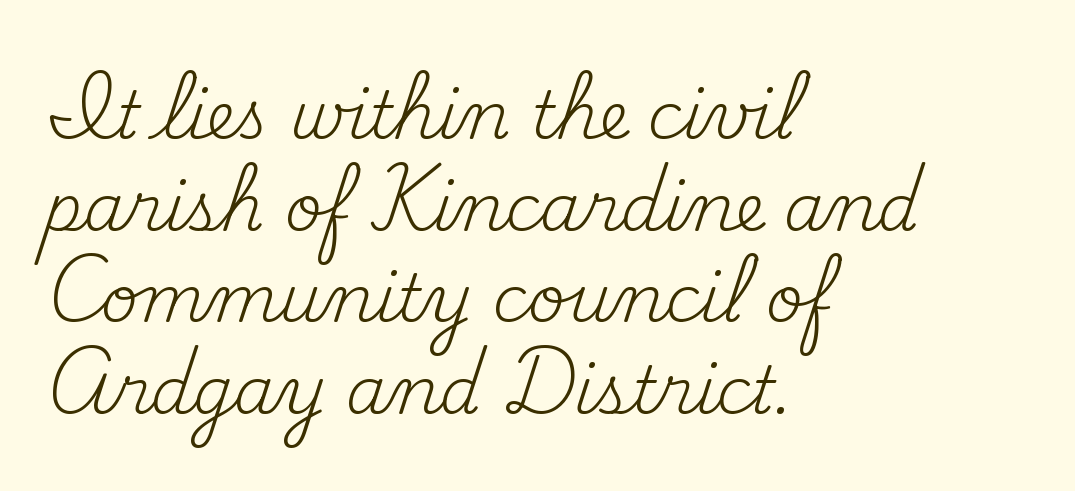
The image shows 65 px regular-weight serif type; set left-aligned, normal line spacing (1.41x), normal letter spacing, not underlined; medium stroke contrast and a small x-height.
